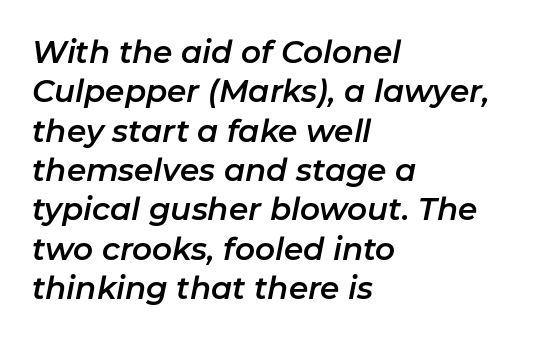
The image shows 31 px text type, italic (leaning right); set left-aligned, normal line spacing (1.27x), normal letter spacing, not underlined; low stroke contrast and a medium x-height.
